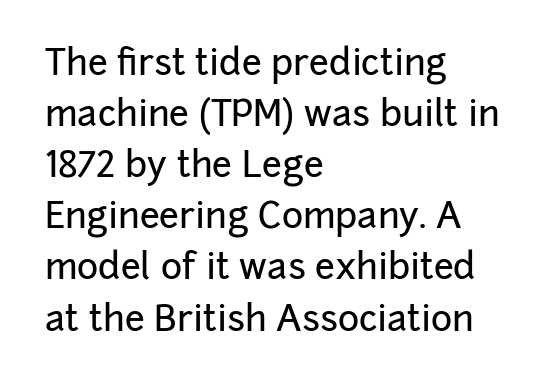
Q: Is the text italic (slanted)? A: No, it is upright.
Q: Is the typeface a serif or a sans-serif typeface? A: Sans-serif.
Q: Is the text underlined? A: No.
Q: How is the paragraph aligned? A: Left-aligned.
Q: Is the spacing between letters normal or unusually wide? A: Normal.
Q: Is the spacing between lines tight, normal or loose? A: Normal.
Q: Width (condensed, normal, or wide)? A: Normal.
Q: Stroke contrast? A: Low.
Q: x-height? A: Medium.
Q: Monospaced? A: No.
